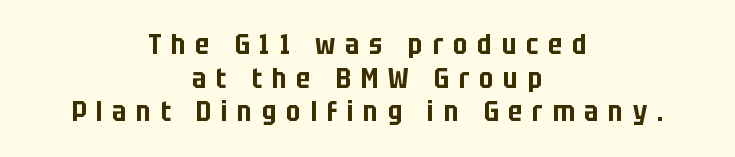
Typographically, this falls in the sans-serif category. You could not count columns in this text — the font is proportionally spaced. No italicization has been applied; the sample stays upright. A bare baseline throughout the passage. The whitespace from short lines is split evenly between both sides. This rendering widens character spacing well past its baseline value.
